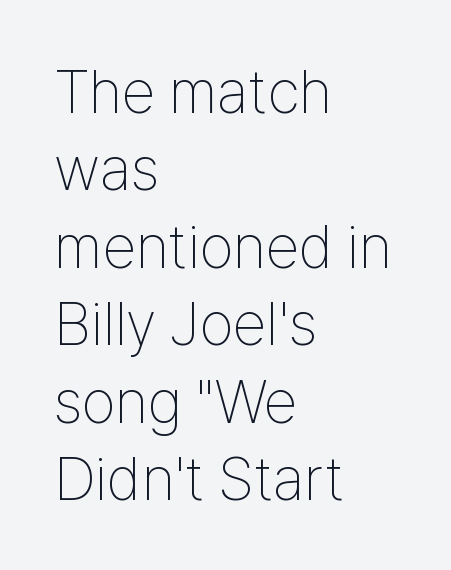
{"serif": "no", "italic": "no", "bold": "no", "weight": "thin", "width": "condensed", "stroke_contrast": "low", "x_height": "medium", "monospaced": "no", "underline": "no", "align": "left", "line_spacing": "normal", "line_spacing_ratio": 1.27, "letter_spacing": "normal", "letter_spacing_em": 0.0, "glyph_px": 61}
